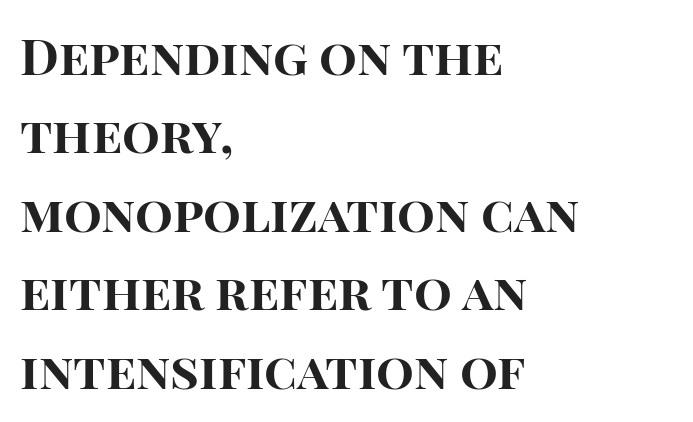
{"serif": "no", "italic": "no", "bold": "yes", "weight": "bold", "width": "normal", "stroke_contrast": "high", "x_height": "large", "monospaced": "no", "underline": "no", "align": "left", "line_spacing": "normal", "line_spacing_ratio": 1.57, "letter_spacing": "normal", "letter_spacing_em": 0.0, "glyph_px": 50}
